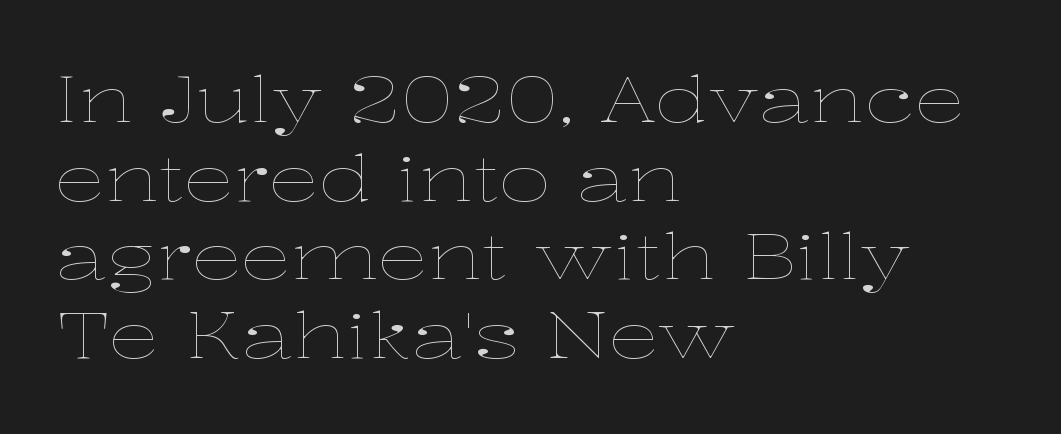
{"italic": "no", "bold": "no", "weight": "thin", "width": "wide", "stroke_contrast": "low", "x_height": "medium", "monospaced": "no", "underline": "no", "align": "left", "line_spacing_ratio": 1.23, "letter_spacing": "normal", "letter_spacing_em": 0.0, "glyph_px": 64}
